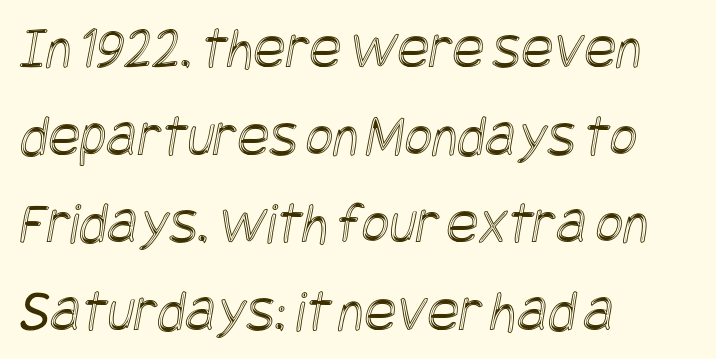
The image shows 60 px condensed type; set left-aligned, normal line spacing (1.46x), normal letter spacing, not underlined; a large x-height.
